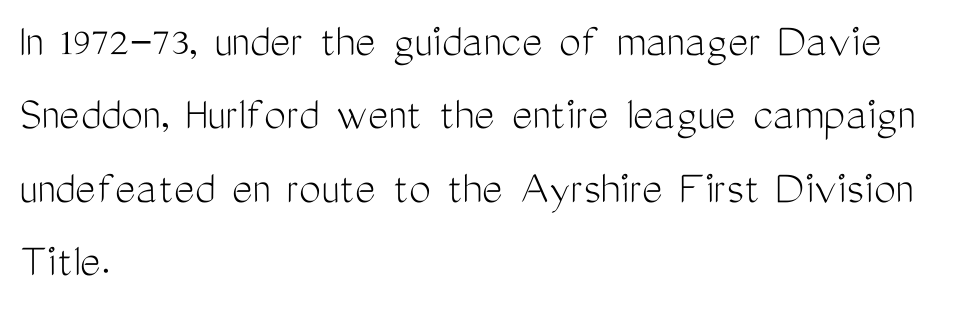
The image shows 49 px light, condensed sans-serif type, upright; set left-aligned, normal line spacing (1.5x), normal letter spacing, not underlined; medium stroke contrast and a medium x-height.
